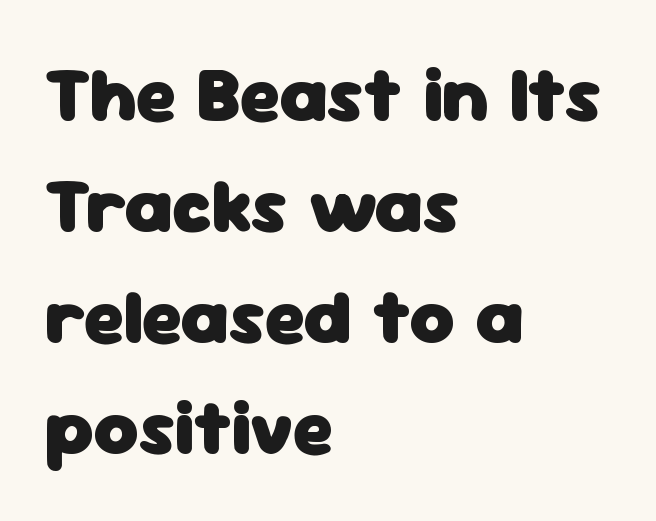
The image shows 77 px heavy sans-serif type, upright; set left-aligned, normal line spacing (1.44x), normal letter spacing, not underlined; low stroke contrast and a medium x-height.
